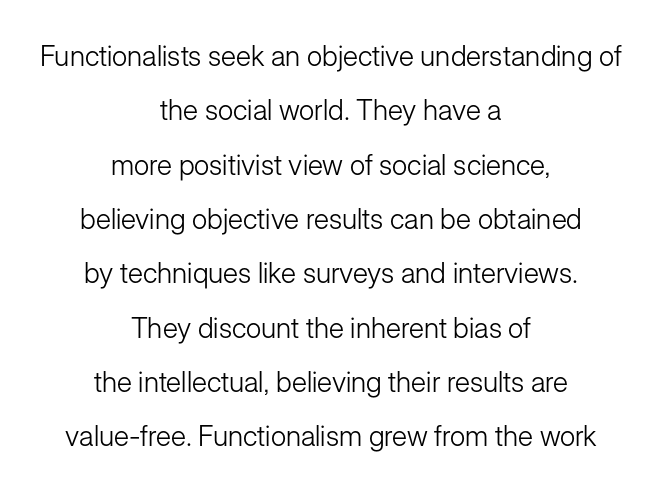
Do the characters align in a grid? No, the font is proportional. Students, observe: this is what heavily led, spacious text looks like. You can tell from the bare stems that sans-serif type was used. Quick note: not italic, upright. Horizontal alignment here is central, giving a formal, balanced look.
